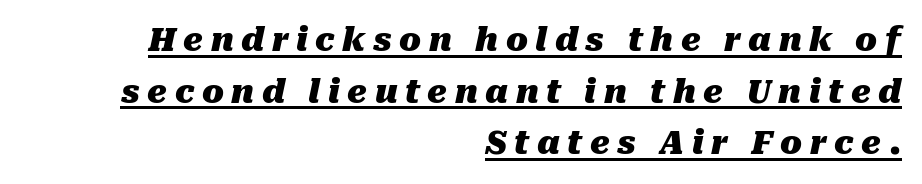
The image shows 32 px heavy type, italic (leaning right); set right-aligned, normal line spacing (1.61x), unusually wide letter spacing (+0.24 em), underlined; medium stroke contrast and a medium x-height.
